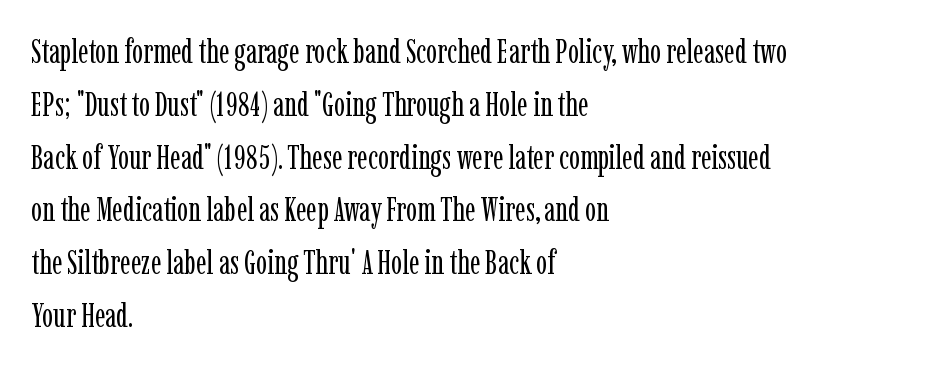
{"serif": "yes", "italic": "no", "bold": "no", "weight": "regular", "width": "condensed", "stroke_contrast": "low", "x_height": "medium", "monospaced": "no", "underline": "no", "align": "left", "line_spacing": "normal", "line_spacing_ratio": 1.6, "letter_spacing": "normal", "letter_spacing_em": 0.0, "glyph_px": 33}
